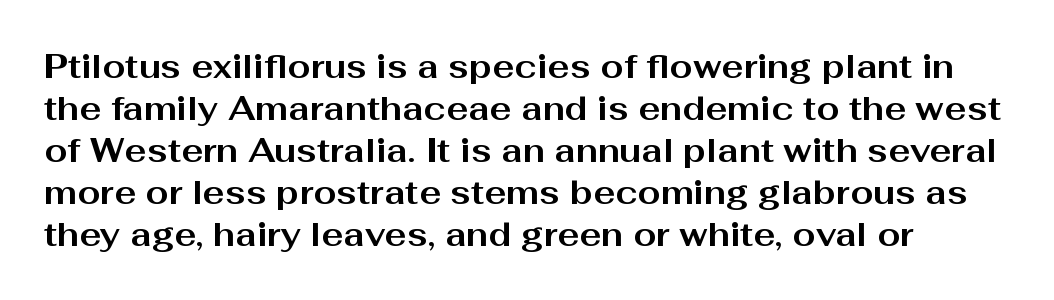
The image shows 33 px bold, wide sans-serif type, upright; set normal line spacing (1.27x), normal letter spacing, not underlined; medium stroke contrast and a medium x-height.
